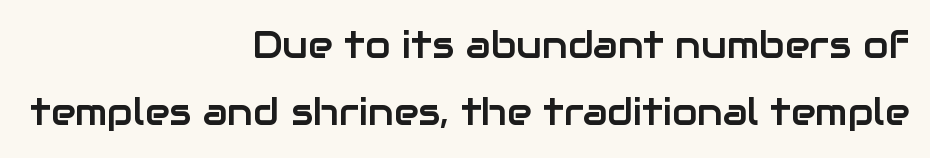
The image shows 37 px sans-serif type, upright; set right-aligned, line spacing 1.82x, normal letter spacing, not underlined; low stroke contrast and a medium x-height.
